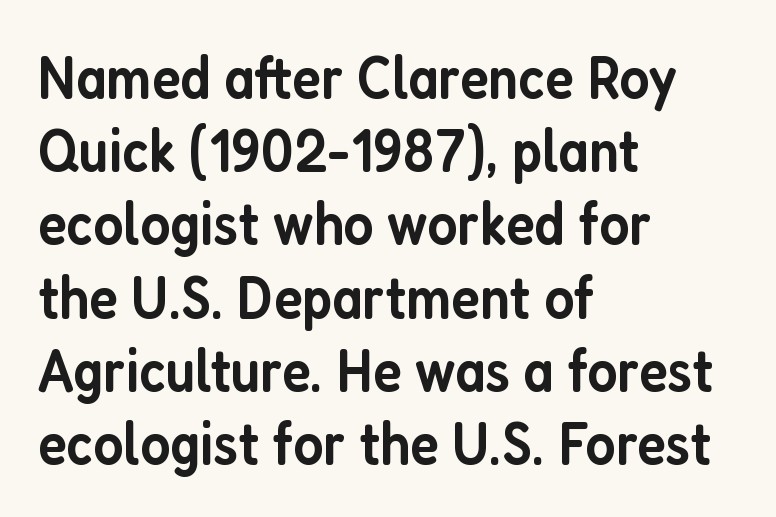
Spacing verdict: proportional, widths tailored to each character. The type sits square on the baseline with zero lean. Underline: absent. Semibold letterforms, between regular and bold. Notice how the passage keeps a crisp vertical edge on the left only.
